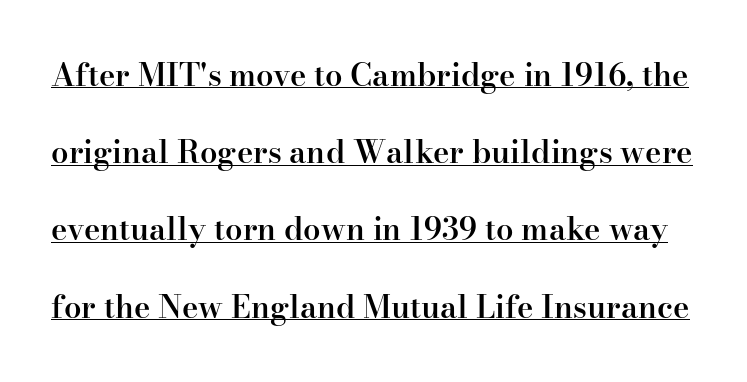
{"serif": "yes", "italic": "no", "bold": "semi", "weight": "semibold", "width": "normal", "stroke_contrast": "high", "x_height": "small", "monospaced": "no", "underline": "yes", "line_spacing": "loose", "line_spacing_ratio": 2.49, "letter_spacing": "normal", "letter_spacing_em": 0.0, "glyph_px": 31}
